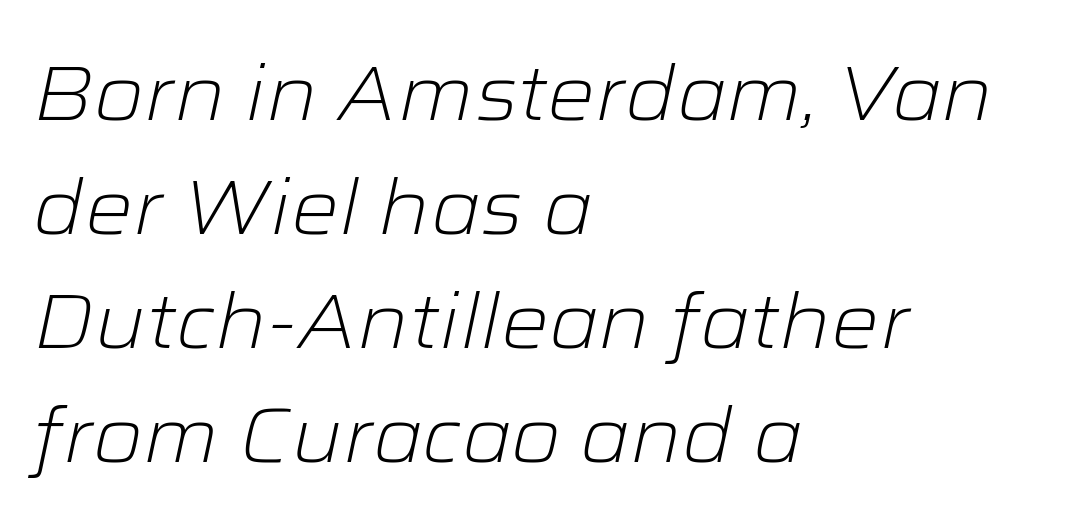
Q: Is the text bold? A: No.
Q: Is the text italic (slanted)? A: Yes, it leans right by about 12 degrees.
Q: Is the text underlined? A: No.
Q: How is the paragraph aligned? A: Left-aligned.
Q: Is the spacing between letters normal or unusually wide? A: Normal.
Q: Is the spacing between lines tight, normal or loose? A: Normal.
Q: Width (condensed, normal, or wide)? A: Wide.
Q: Stroke contrast? A: Low.
Q: x-height? A: Medium.
Q: Monospaced? A: No.
